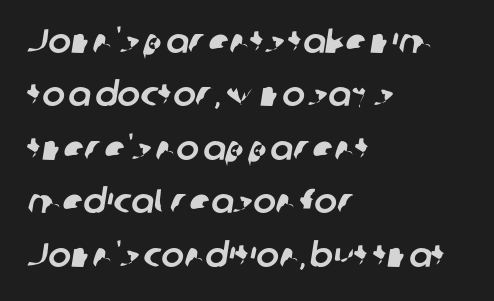
{"serif": "no", "width": "normal", "stroke_contrast": "low", "x_height": "medium", "monospaced": "no", "underline": "no", "align": "left", "line_spacing": "normal", "line_spacing_ratio": 1.57, "letter_spacing": "normal", "letter_spacing_em": 0.0, "glyph_px": 34}
